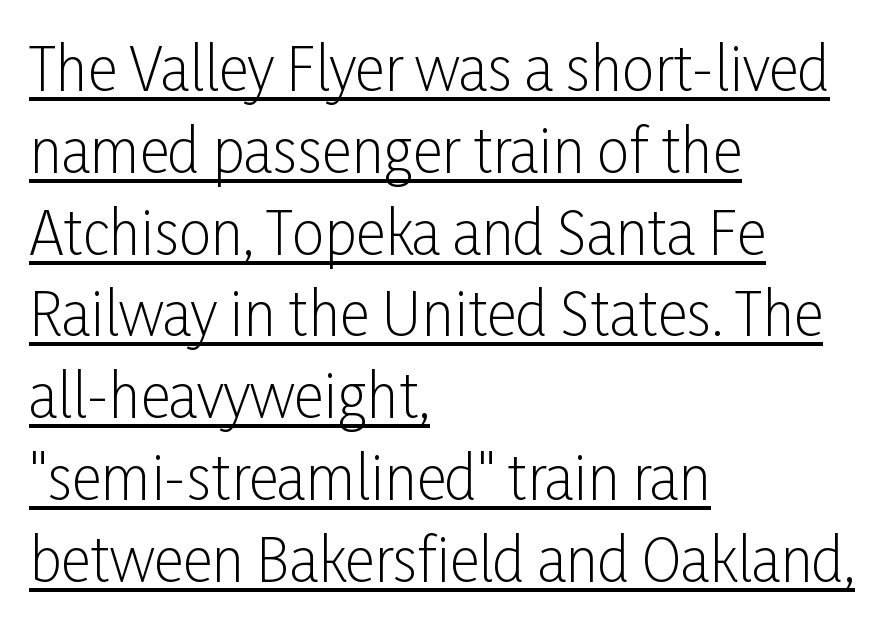
{"serif": "no", "italic": "no", "bold": "no", "weight": "light", "width": "condensed", "stroke_contrast": "low", "x_height": "medium", "monospaced": "no", "underline": "yes", "align": "left", "line_spacing": "normal", "line_spacing_ratio": 1.41, "letter_spacing": "normal", "letter_spacing_em": 0.0, "glyph_px": 58}
